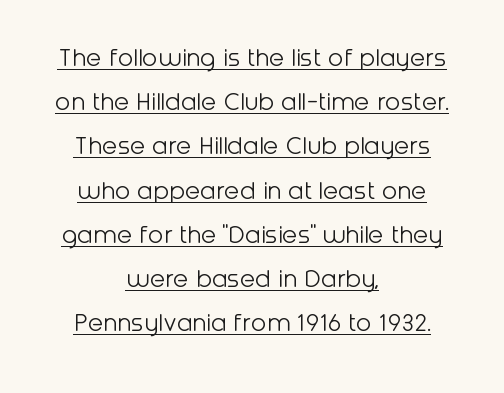
The image shows 28 px light sans-serif type, upright; set centered, normal line spacing (1.58x), normal letter spacing, underlined; low stroke contrast and a medium x-height.
